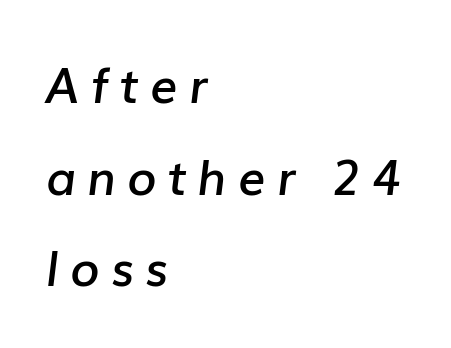
Q: Is the text bold? A: Semi-bold.
Q: Is the text italic (slanted)? A: Yes, it leans right by about 7 degrees.
Q: Is the text underlined? A: No.
Q: How is the paragraph aligned? A: Left-aligned.
Q: Is the spacing between letters normal or unusually wide? A: Unusually wide.
Q: Is the spacing between lines tight, normal or loose? A: Loose.
Q: Width (condensed, normal, or wide)? A: Normal.
Q: Stroke contrast? A: Low.
Q: x-height? A: Medium.
Q: Monospaced? A: No.
